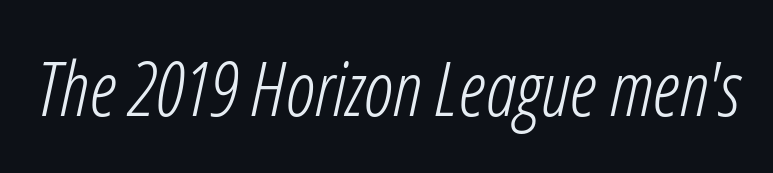
The letters are slanted; this is an italic face. Stroke thickness stays within the range of a standard reading face or lighter. The face used here is proportionally spaced, like ordinary book or web type. The tracking reads as untouched default to a designer's eye.
